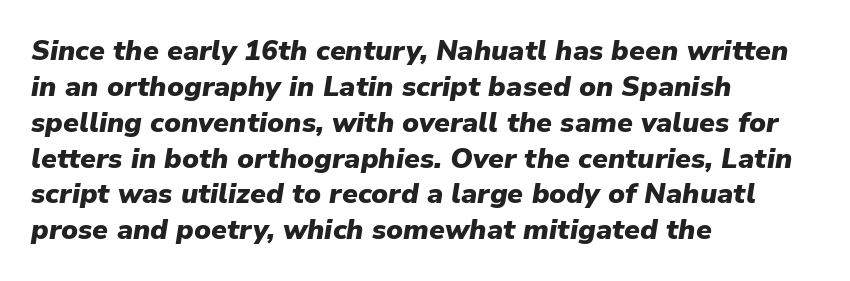
{"italic": "yes", "lean": "right", "slant_degrees": 9, "bold": "yes", "weight": "heavy", "width": "normal", "stroke_contrast": "low", "x_height": "medium", "monospaced": "no", "underline": "no", "align": "left", "line_spacing": "normal", "line_spacing_ratio": 1.28, "letter_spacing": "normal", "letter_spacing_em": 0.0, "glyph_px": 28}
